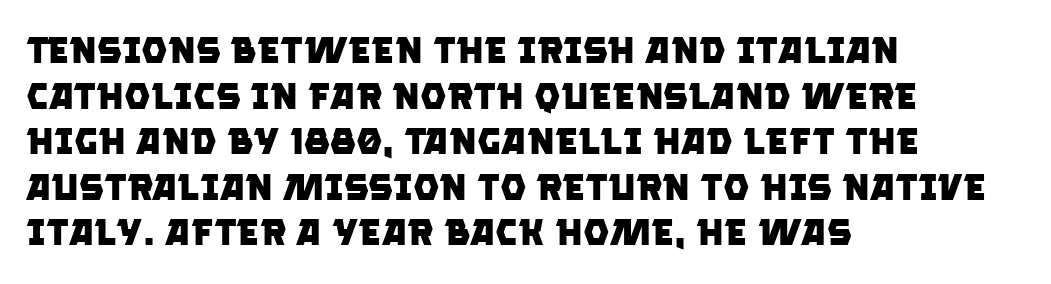
The image shows 37 px heavy sans-serif type; set left-aligned, line spacing 1.23x, normal letter spacing, not underlined; low stroke contrast and a large x-height.
